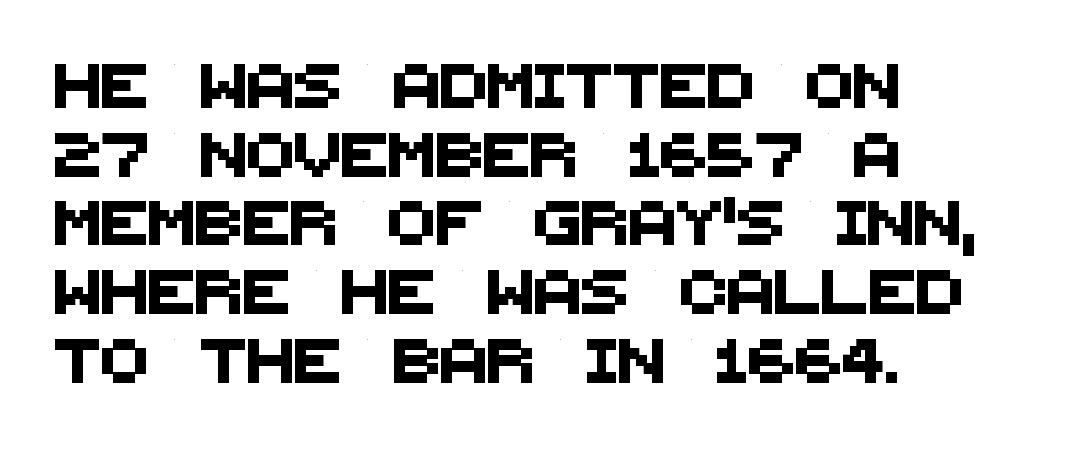
Q: Is the typeface a serif or a sans-serif typeface? A: Sans-serif.
Q: Is the text underlined? A: No.
Q: How is the paragraph aligned? A: Left-aligned.
Q: Is the spacing between letters normal or unusually wide? A: Normal.
Q: Is the spacing between lines tight, normal or loose? A: Normal.
Q: Width (condensed, normal, or wide)? A: Normal.
Q: Stroke contrast? A: Medium.
Q: x-height? A: Large.
Q: Monospaced? A: No.
